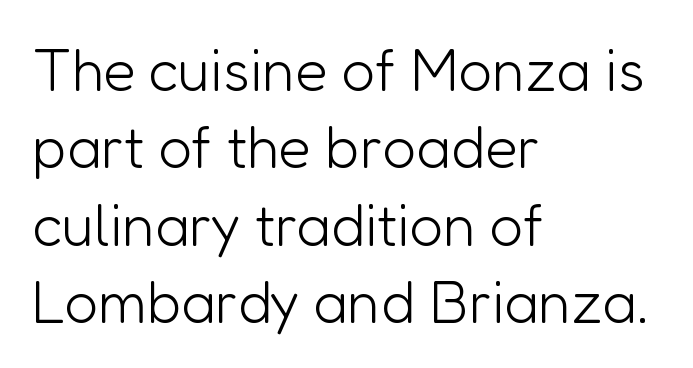
The lettering stays uniformly vertical, giving the passage a roman look. Bold? No — there's no thickening of the strokes. Is this a fixed-width face? No — the glyphs have proportional, varying widths. Here the glyphs are tracked normally, forming tight word shapes. What's the leading like? Ordinary, nothing unusual.
